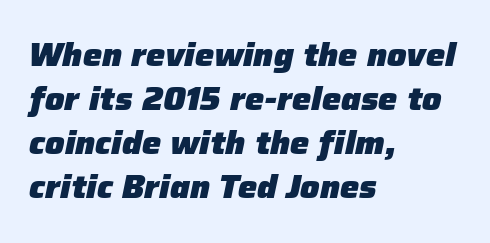
The image shows 32 px heavy type, italic (leaning right); set left-aligned, normal line spacing (1.38x), normal letter spacing, not underlined; low stroke contrast and a medium x-height.
